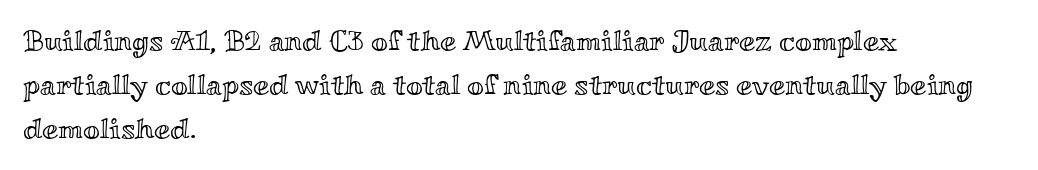
Beneath every word, the page is bare. Every stem runs plumb, perpendicular to the baseline. Is the block centered? No — it sits flush against the left margin. This rendering leaves character spacing at its baseline value. Is this a fixed-width face? No — the glyphs have proportional, varying widths. Students, observe: this is what conventionally led text looks like.
